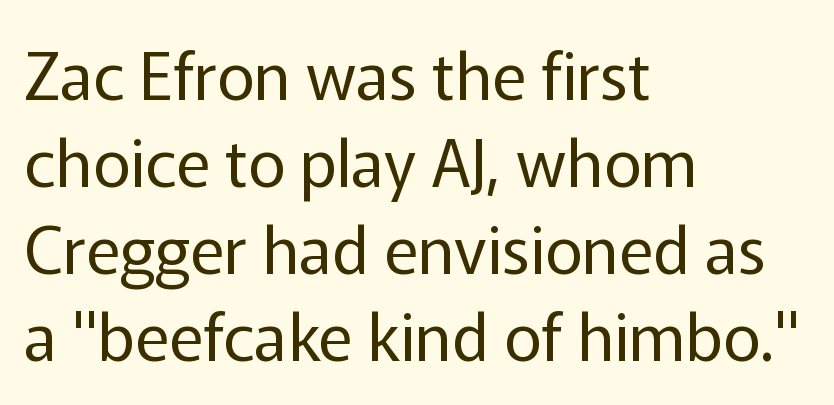
{"serif": "no", "italic": "no", "bold": "no", "weight": "regular", "width": "normal", "stroke_contrast": "low", "x_height": "medium", "monospaced": "no", "underline": "no", "align": "left", "line_spacing": "normal", "line_spacing_ratio": 1.34, "letter_spacing": "normal", "letter_spacing_em": 0.0, "glyph_px": 65}
